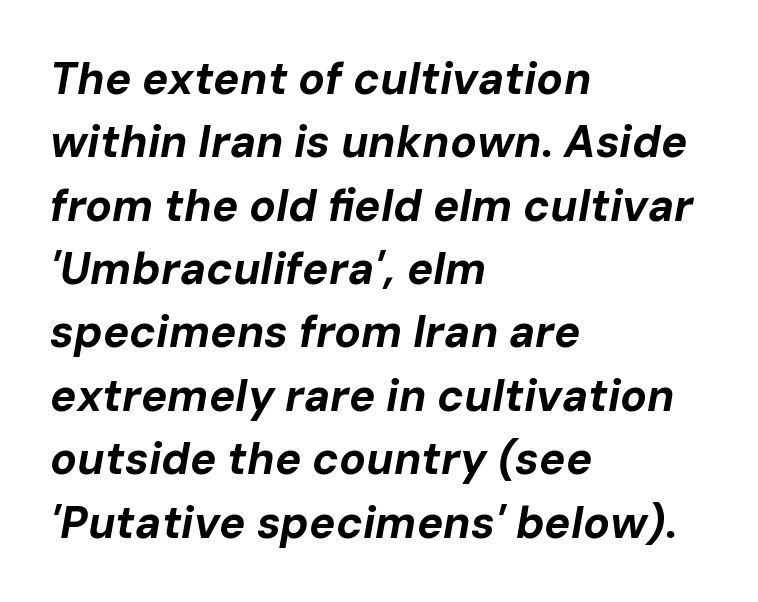
{"italic": "yes", "lean": "right", "slant_degrees": 10, "bold": "yes", "weight": "bold", "width": "normal", "stroke_contrast": "low", "x_height": "medium", "monospaced": "no", "underline": "no", "align": "left", "line_spacing": "normal", "line_spacing_ratio": 1.44, "letter_spacing": "normal", "letter_spacing_em": 0.0, "glyph_px": 44}
